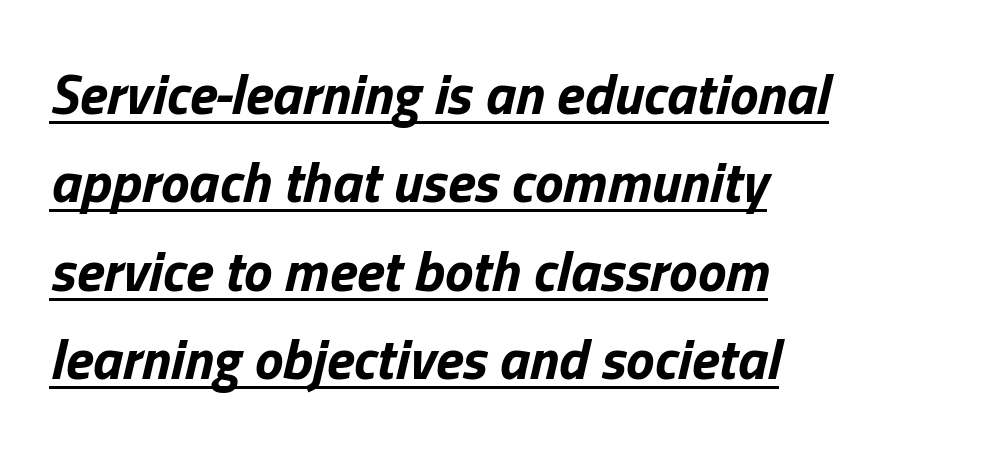
{"italic": "yes", "lean": "right", "slant_degrees": 13, "bold": "yes", "weight": "bold", "width": "normal", "stroke_contrast": "low", "x_height": "medium", "monospaced": "no", "underline": "yes", "align": "left", "line_spacing": "normal", "line_spacing_ratio": 1.55, "letter_spacing": "normal", "letter_spacing_em": 0.0, "glyph_px": 57}
